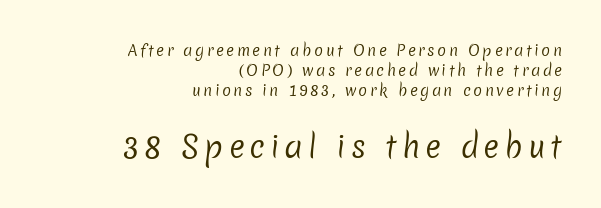
{"serif": "no", "bold": "no", "weight": "regular", "width": "normal", "stroke_contrast": "low", "x_height": "medium", "monospaced": "no", "underline": "no", "align": "right", "line_spacing": "normal", "line_spacing_ratio": 1.35, "larger_block": "second", "size_ratio": 2.0, "glyph_px": 30}
